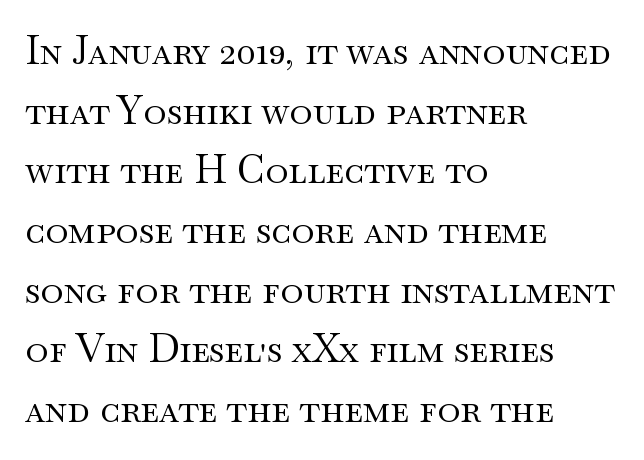
The image shows 39 px regular-weight, wide serif type, upright; set left-aligned, normal line spacing (1.53x), normal letter spacing, not underlined; medium stroke contrast and a small x-height.
